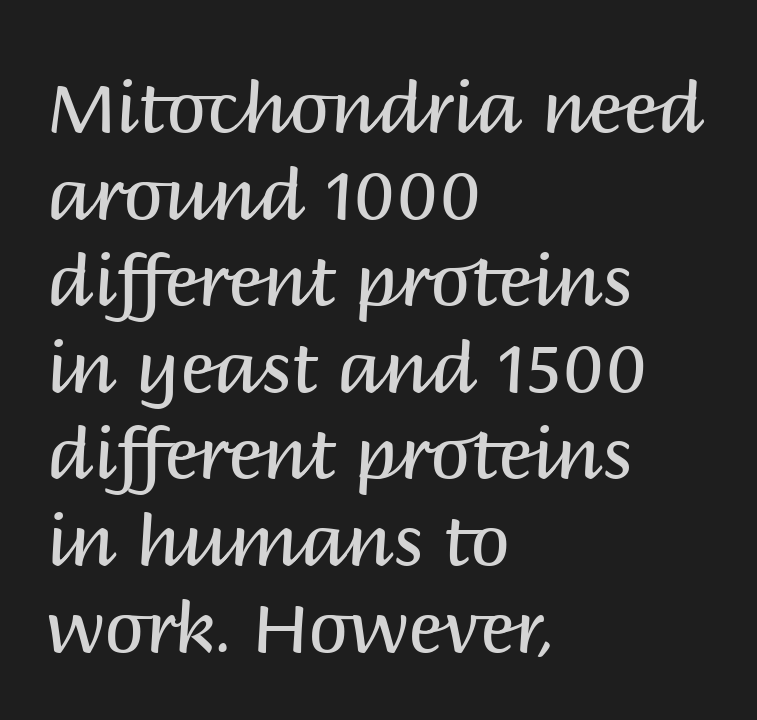
The image shows 71 px regular-weight sans-serif type; set left-aligned, line spacing 1.22x, normal letter spacing, not underlined; medium stroke contrast and a large x-height.
